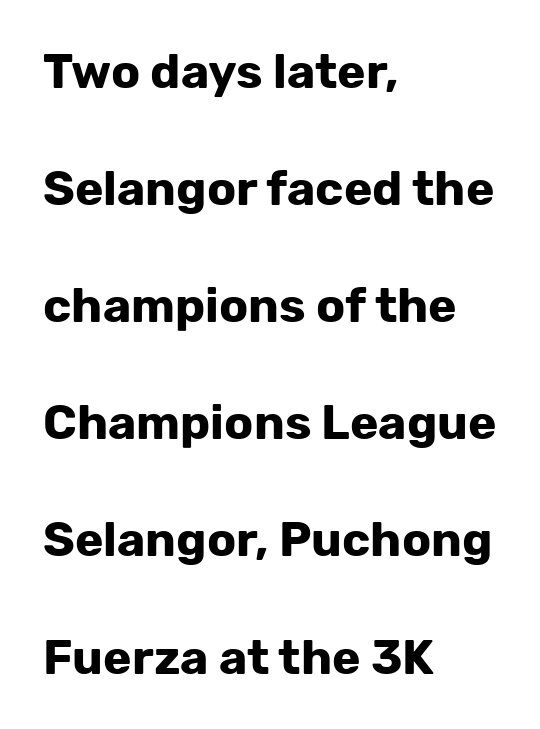
The type is set solid horizontally, with unmodified tracking. The face used here is proportionally spaced, like ordinary book or web type. This sample is left-justified, so line endings fall wherever the words run out. How heavy is the stroke? Heavy — this is a bold. The space beneath each line is pristine and unruled.
